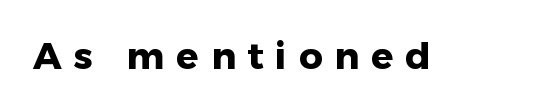
Q: Is the text bold? A: Yes.
Q: Is the text italic (slanted)? A: No, it is upright.
Q: Is the typeface a serif or a sans-serif typeface? A: Sans-serif.
Q: Is the text underlined? A: No.
Q: Is the spacing between letters normal or unusually wide? A: Unusually wide.
Q: Width (condensed, normal, or wide)? A: Normal.
Q: Stroke contrast? A: Low.
Q: x-height? A: Medium.
Q: Monospaced? A: No.
